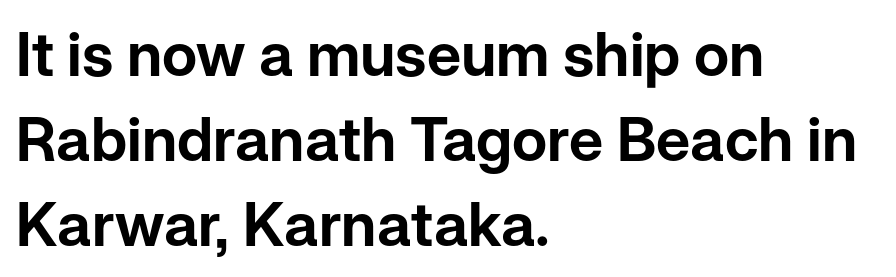
The image shows 61 px sans-serif type, upright; set left-aligned, normal line spacing (1.39x), normal letter spacing, not underlined; low stroke contrast and a medium x-height.
